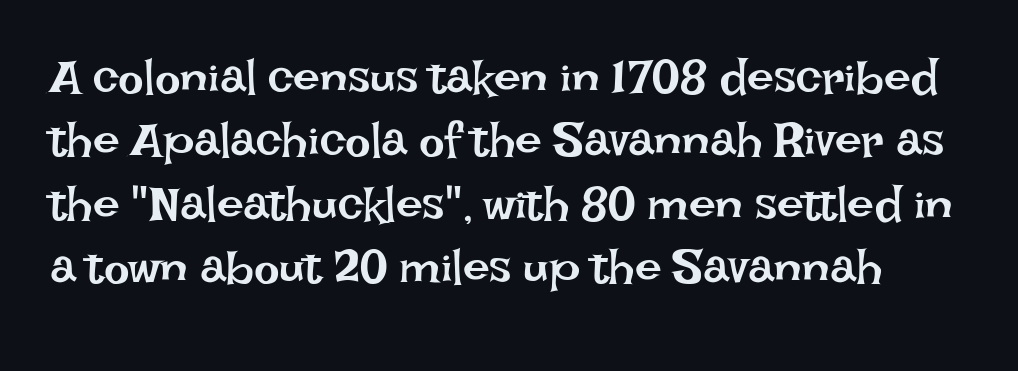
Q: Is the text bold? A: No.
Q: Is the text italic (slanted)? A: No, it is upright.
Q: Is the text underlined? A: No.
Q: Is the spacing between letters normal or unusually wide? A: Normal.
Q: Is the spacing between lines tight, normal or loose? A: Normal.
Q: Width (condensed, normal, or wide)? A: Normal.
Q: Stroke contrast? A: Low.
Q: x-height? A: Large.
Q: Monospaced? A: No.
